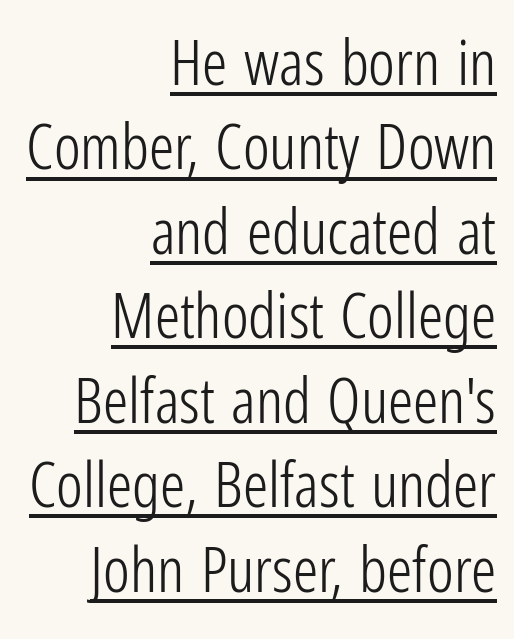
{"serif": "no", "italic": "no", "bold": "no", "weight": "light", "width": "condensed", "stroke_contrast": "low", "x_height": "medium", "monospaced": "no", "underline": "yes", "align": "right", "line_spacing": "normal", "line_spacing_ratio": 1.34, "letter_spacing": "normal", "letter_spacing_em": 0.0, "glyph_px": 63}
